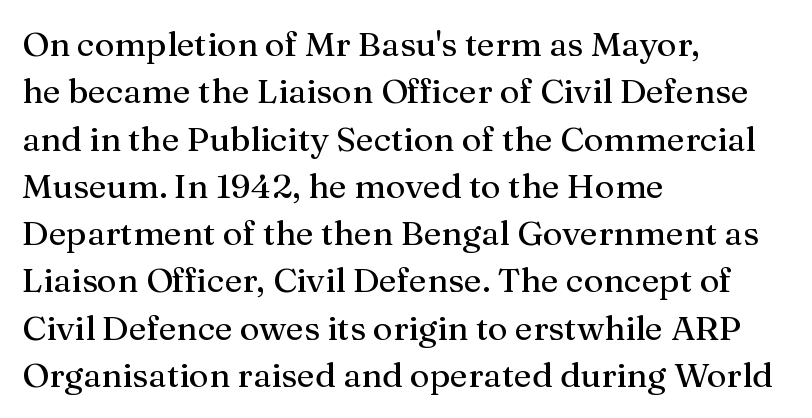
The image shows 34 px serif type, upright; set left-aligned, normal line spacing (1.39x), normal letter spacing, not underlined; medium stroke contrast and a medium x-height.
